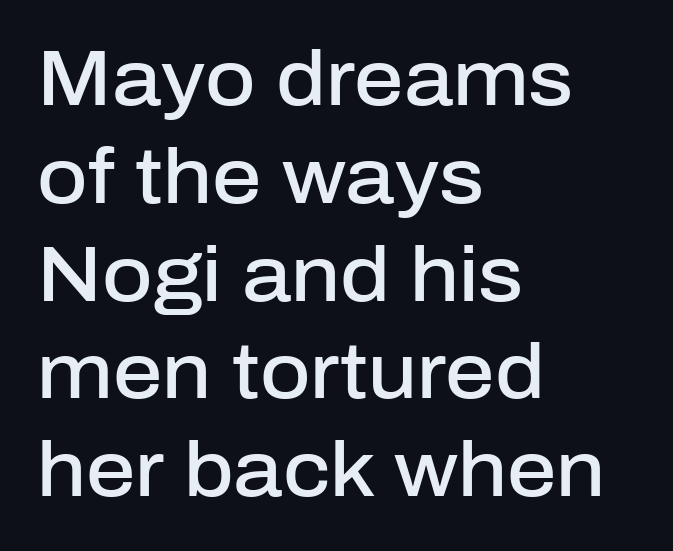
Caption: multi-line text, flush left, ragged right. These lines are rendered in a variable-pitch font. Letters rest on an invisible, unmarked baseline. A roman cut, with each character standing at attention. One glance says typical: line gaps are just what's usual.
